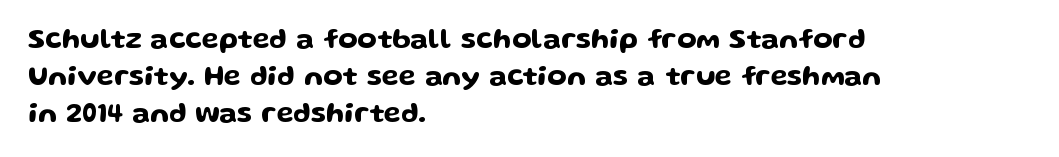
{"serif": "no", "italic": "no", "width": "wide", "stroke_contrast": "low", "x_height": "medium", "monospaced": "no", "underline": "no", "align": "left", "line_spacing": "normal", "line_spacing_ratio": 1.33, "letter_spacing": "normal", "letter_spacing_em": 0.0, "glyph_px": 28}
